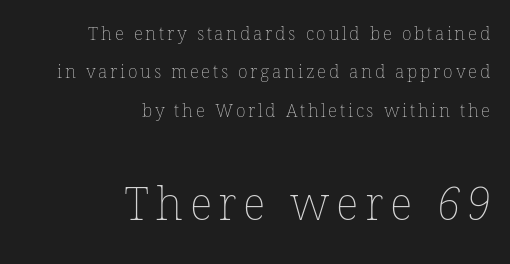
The image shows 45 px thin type; set right-aligned, loose line spacing (2.13x), not underlined; the second (bottom) block is 2.5x larger; low stroke contrast and a medium x-height.
